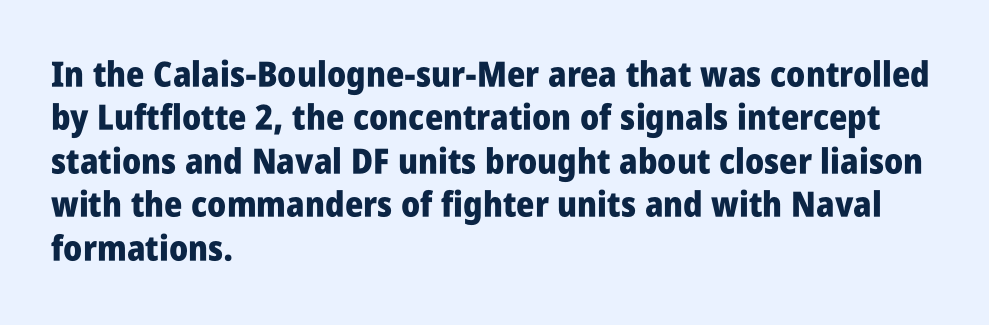
Line beginnings align vertically; line endings do not. Is this a fixed-width face? No — the glyphs have proportional, varying widths. Tracking here is standard; glyphs follow each other at the usual distance. The font's upright variant was chosen for this text. Glance below the letters and you will spot only blank space.
